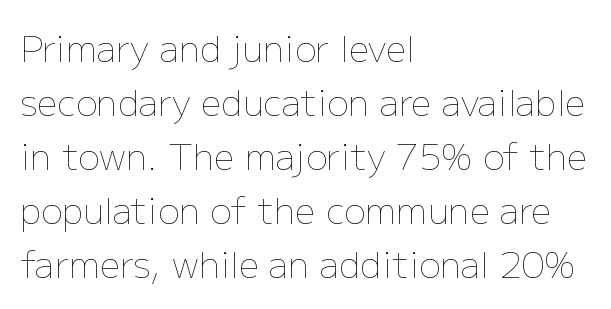
Q: Is the text bold? A: No.
Q: Is the text italic (slanted)? A: No, it is upright.
Q: Is the text underlined? A: No.
Q: How is the paragraph aligned? A: Left-aligned.
Q: Is the spacing between letters normal or unusually wide? A: Normal.
Q: Is the spacing between lines tight, normal or loose? A: Normal.
Q: Width (condensed, normal, or wide)? A: Normal.
Q: Stroke contrast? A: Low.
Q: x-height? A: Medium.
Q: Monospaced? A: No.
